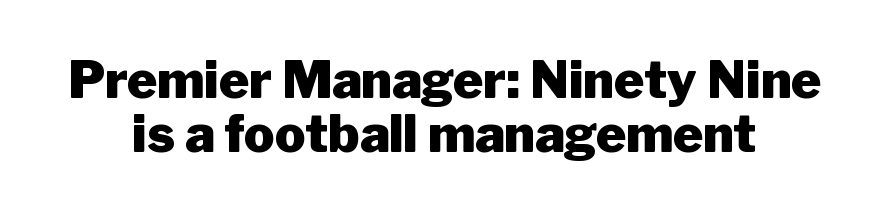
{"serif": "no", "italic": "no", "bold": "yes", "weight": "heavy", "width": "normal", "stroke_contrast": "low", "x_height": "medium", "monospaced": "no", "underline": "no", "align": "center", "line_spacing": "tight", "line_spacing_ratio": 1.05, "letter_spacing": "normal", "letter_spacing_em": 0.0, "glyph_px": 51}
